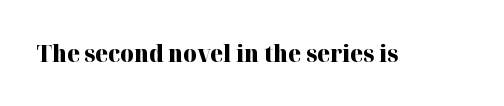
Notice how thick the strokes are: this is what a full bold looks like. In terms of letterspacing, this is plain default setting. The specimen omits any rule beneath the text block's lines. The lettering stays uniformly vertical, giving the passage a roman look.
